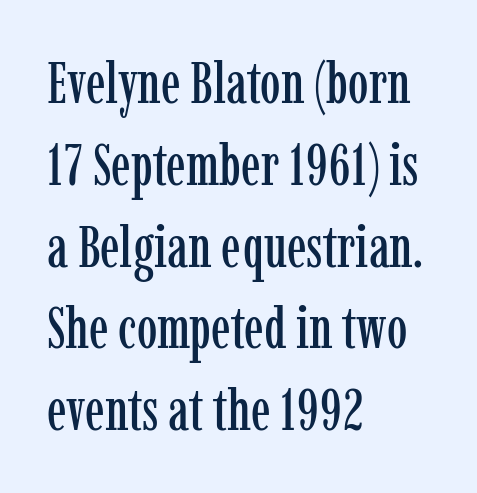
The image shows 58 px condensed serif type, upright; set left-aligned, normal line spacing (1.41x), normal letter spacing, not underlined; low stroke contrast and a medium x-height.
